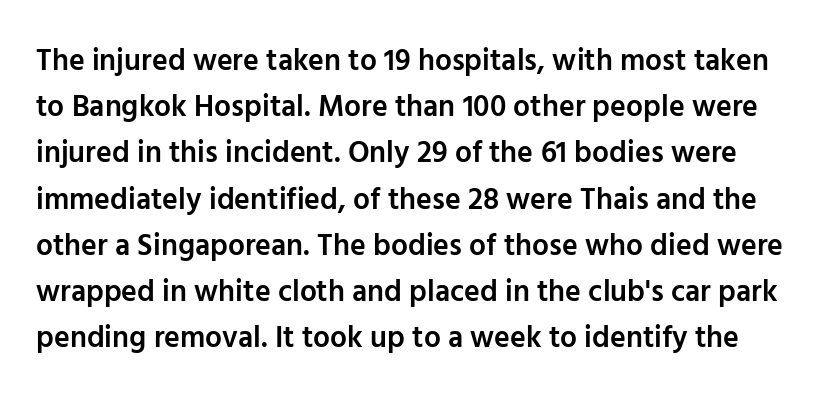
The image shows 30 px semibold sans-serif type, upright; set normal line spacing (1.54x), normal letter spacing, not underlined; low stroke contrast and a medium x-height.
